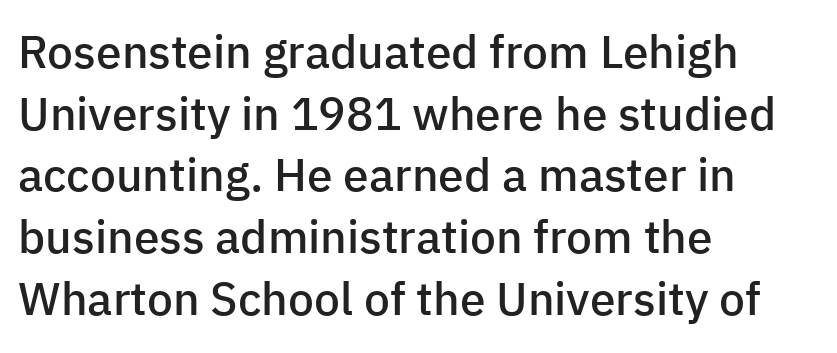
{"serif": "no", "italic": "no", "bold": "semi", "weight": "semibold", "width": "normal", "stroke_contrast": "low", "x_height": "medium", "monospaced": "no", "underline": "no", "align": "left", "line_spacing": "normal", "line_spacing_ratio": 1.34, "letter_spacing": "normal", "letter_spacing_em": 0.0, "glyph_px": 46}
